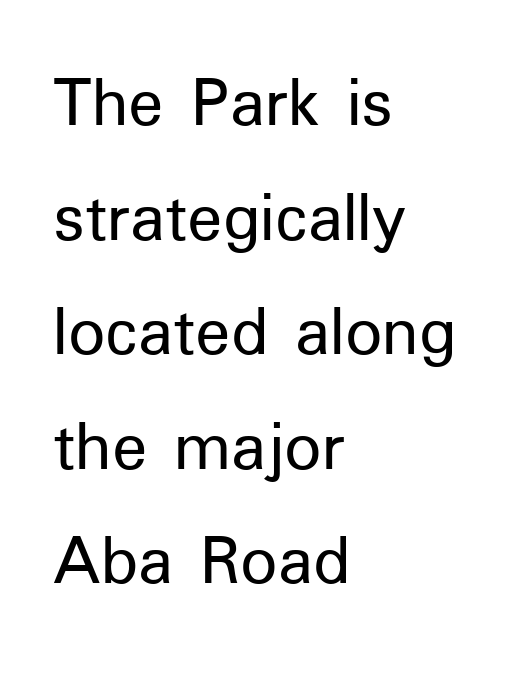
Q: Is the text bold? A: No.
Q: Is the text italic (slanted)? A: No, it is upright.
Q: Is the typeface a serif or a sans-serif typeface? A: Sans-serif.
Q: Is the text underlined? A: No.
Q: How is the paragraph aligned? A: Left-aligned.
Q: Is the spacing between letters normal or unusually wide? A: Normal.
Q: Is the spacing between lines tight, normal or loose? A: Normal.
Q: Width (condensed, normal, or wide)? A: Normal.
Q: Stroke contrast? A: Low.
Q: x-height? A: Medium.
Q: Monospaced? A: No.
